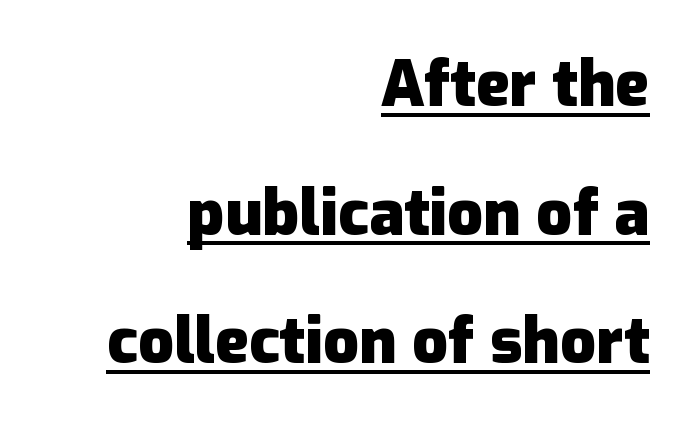
The image shows 63 px heavy sans-serif type, upright; set right-aligned, loose line spacing (2.04x), normal letter spacing, underlined; low stroke contrast and a medium x-height.
